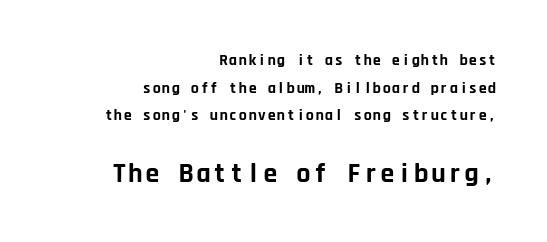
The text block is weighted toward the right margin, trailing off unevenly leftward. The specimen omits any rule beneath the text block's lines. Top chunk: small. Bottom chunk: large. Spacing verdict: monospaced, one width for all characters. The type is set solid horizontally, with unmodified tracking.
